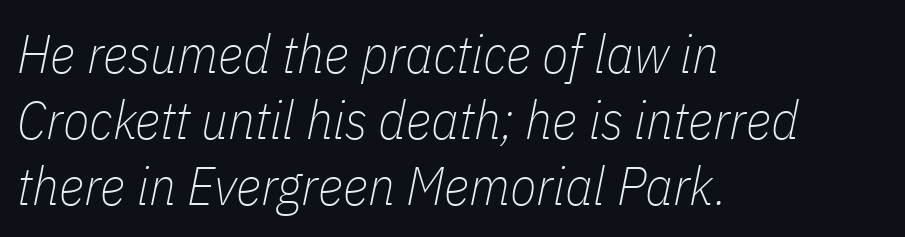
{"italic": "yes", "lean": "right", "slant_degrees": 11, "bold": "no", "weight": "thin", "width": "condensed", "stroke_contrast": "low", "x_height": "medium", "monospaced": "no", "underline": "no", "align": "left", "line_spacing_ratio": 1.22, "letter_spacing": "normal", "letter_spacing_em": 0.0, "glyph_px": 54}
